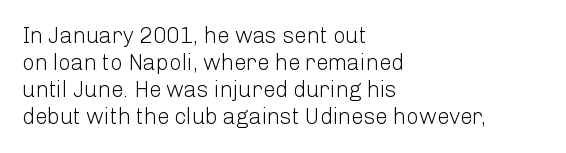
{"italic": "no", "bold": "no", "underline": "no", "align": "left", "line_spacing_ratio": 1.23, "letter_spacing": "normal", "letter_spacing_em": 0.0, "glyph_px": 22}
